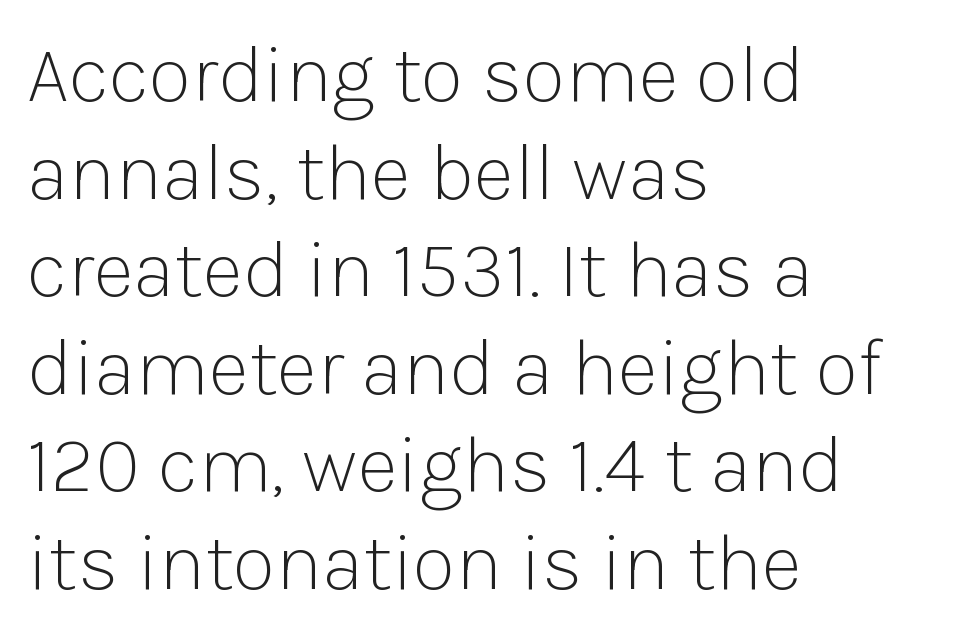
Q: Is the text bold? A: No.
Q: Is the text italic (slanted)? A: No, it is upright.
Q: Is the typeface a serif or a sans-serif typeface? A: Sans-serif.
Q: Is the text underlined? A: No.
Q: How is the paragraph aligned? A: Left-aligned.
Q: Is the spacing between letters normal or unusually wide? A: Normal.
Q: Width (condensed, normal, or wide)? A: Normal.
Q: Stroke contrast? A: Low.
Q: x-height? A: Medium.
Q: Monospaced? A: No.
